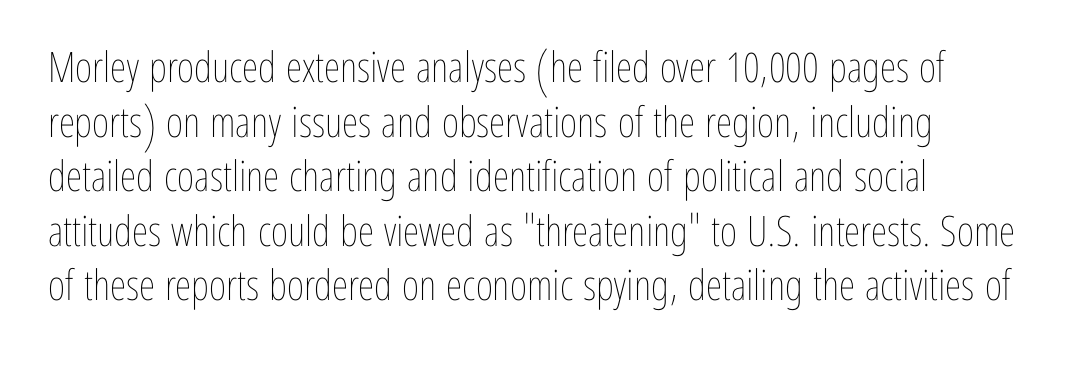
The image shows 42 px thin, condensed type, upright; set normal line spacing (1.3x), normal letter spacing, not underlined; low stroke contrast and a medium x-height.
